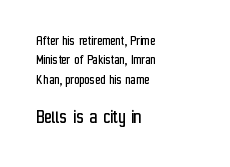
The image shows 20 px text type, upright; set left-aligned, normal line spacing (1.38x), normal letter spacing, not underlined; the second (bottom) block is 1.43x larger.
